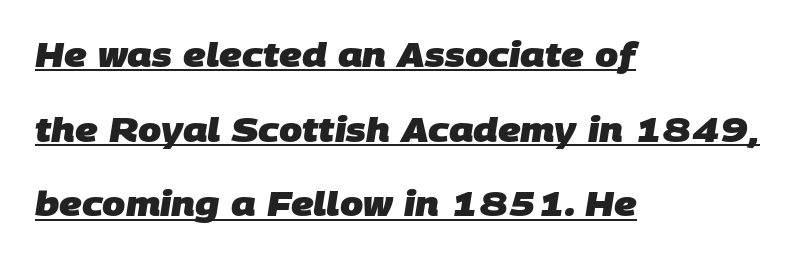
{"serif": "no", "bold": "yes", "weight": "heavy", "width": "normal", "stroke_contrast": "low", "x_height": "large", "monospaced": "no", "underline": "yes", "align": "left", "line_spacing": "loose", "line_spacing_ratio": 2.26, "letter_spacing": "normal", "letter_spacing_em": 0.0, "glyph_px": 33}
